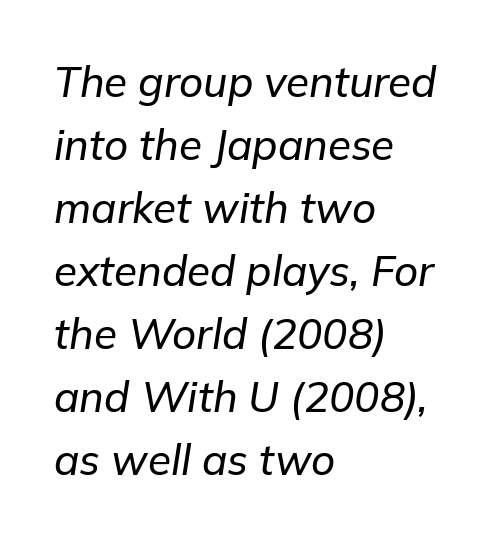
Leading: standard. In terms of letterspacing, this is plain default setting. You can tell it's italic because the verticals aren't actually vertical. These lines are set flush left with a ragged right edge. Any mark beneath the type? The region is blank. Here the designer chose a conventional face with non-uniform glyph widths.
